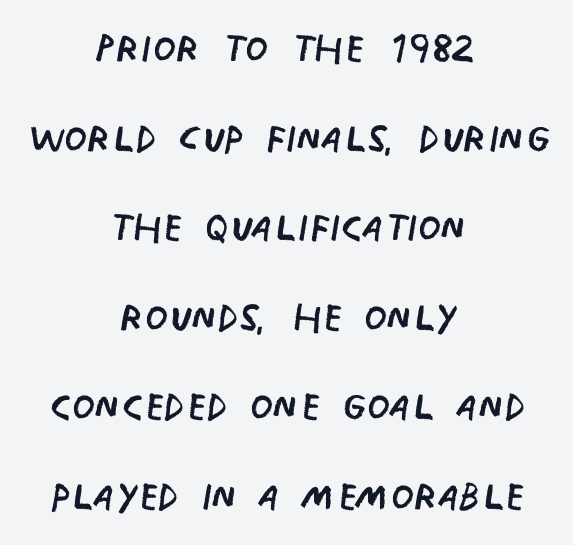
The line-height multiplier appears to be the usual default. Looks like regular typesetting: each glyph gets only the width it needs. A student would call this center alignment; a typographer would say set centered. The gaps between neighbouring characters are ordinary and unremarkable. The type family on display is of the sans-serif kind.
